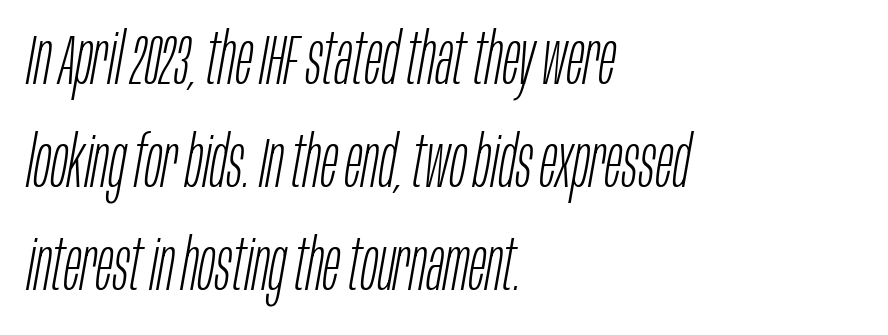
The image shows 71 px light, condensed type, italic (leaning right); set left-aligned, normal line spacing (1.45x), normal letter spacing, not underlined; low stroke contrast and a large x-height.
